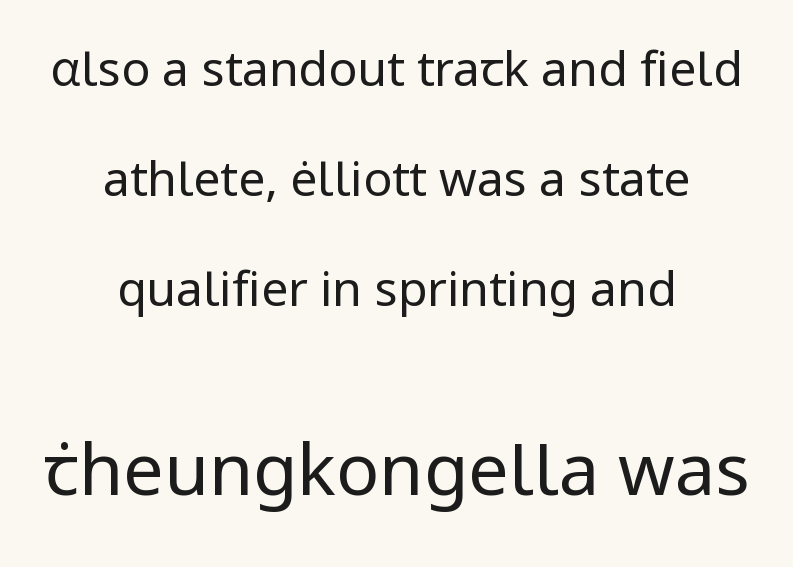
Q: Is the text bold? A: No.
Q: Is the text italic (slanted)? A: No, it is upright.
Q: Is the typeface a serif or a sans-serif typeface? A: Sans-serif.
Q: Is the text underlined? A: No.
Q: How is the paragraph aligned? A: Centered.
Q: Is the spacing between letters normal or unusually wide? A: Normal.
Q: Is the spacing between lines tight, normal or loose? A: Loose.
Q: Which block of text is set in a larger size, the first (top) or the second (bottom)? A: The second (bottom) one.
Q: Width (condensed, normal, or wide)? A: Normal.
Q: Stroke contrast? A: Low.
Q: x-height? A: Medium.
Q: Monospaced? A: No.
